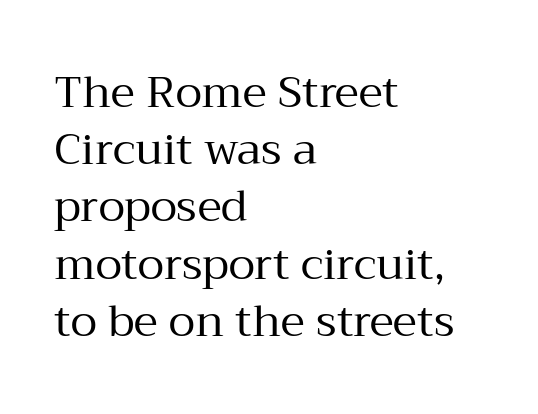
These lines keep a tight, regular rhythm from letter to letter. The face looks like a standard text weight, possibly lighter. Regarding leading, the lines here are spaced in the standard way. Think of a printed novel: that variable character pitch is what you see here. Italic: no, the glyphs are upright roman.
